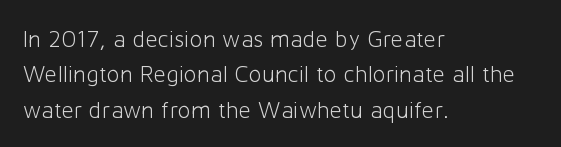
The image shows 24 px text type, upright; set left-aligned, normal line spacing (1.47x), normal letter spacing, not underlined.
